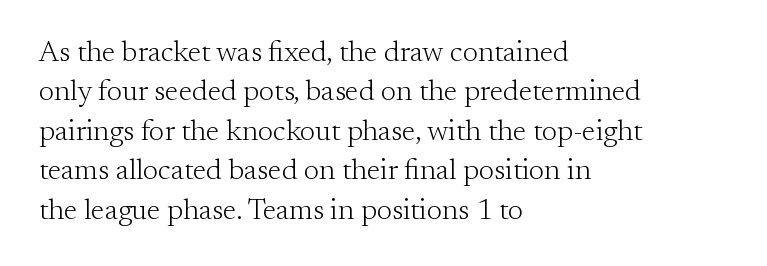
{"serif": "yes", "italic": "no", "bold": "no", "weight": "light", "width": "normal", "stroke_contrast": "medium", "x_height": "small", "monospaced": "no", "underline": "no", "align": "left", "line_spacing": "normal", "line_spacing_ratio": 1.36, "letter_spacing": "normal", "letter_spacing_em": 0.0, "glyph_px": 29}
